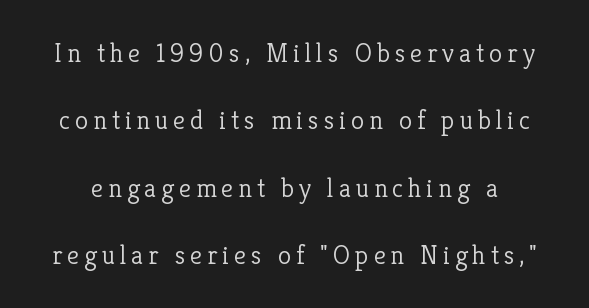
Q: Is the text bold? A: No.
Q: Is the text italic (slanted)? A: No, it is upright.
Q: Is the text underlined? A: No.
Q: Is the spacing between lines tight, normal or loose? A: Loose.
